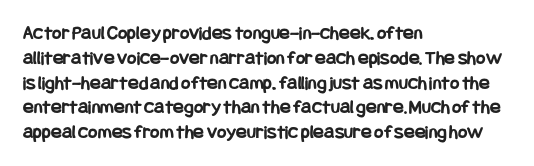
Q: Is the text bold? A: Yes.
Q: Is the text italic (slanted)? A: No, it is upright.
Q: Is the text underlined? A: No.
Q: How is the paragraph aligned? A: Left-aligned.
Q: Is the spacing between letters normal or unusually wide? A: Normal.
